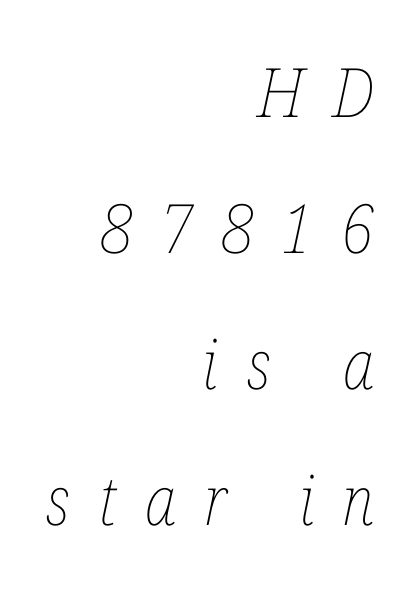
{"italic": "yes", "lean": "right", "slant_degrees": 12, "bold": "no", "weight": "thin", "width": "condensed", "stroke_contrast": "low", "x_height": "medium", "monospaced": "no", "underline": "no", "align": "right", "line_spacing": "loose", "line_spacing_ratio": 2.0, "letter_spacing": "wide", "letter_spacing_em": 0.41, "glyph_px": 68}
